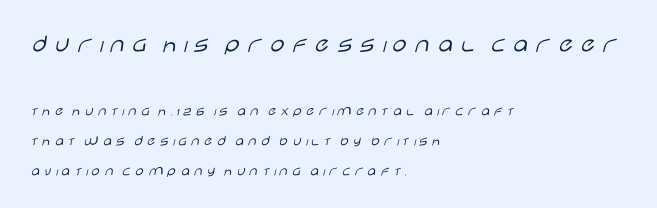
The image shows 26 px text type; set left-aligned, loose line spacing (2.0x), not underlined; the first (top) block is 1.73x larger.
